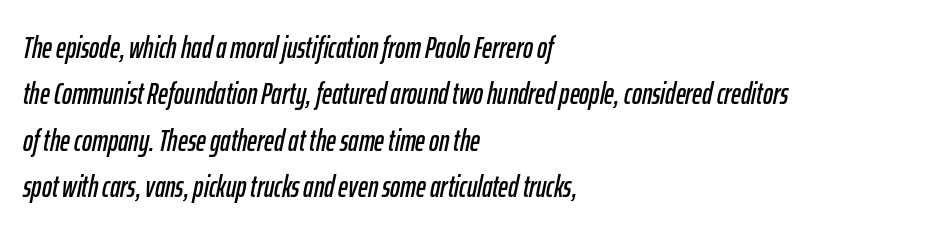
Q: Is the text italic (slanted)? A: Yes, it leans right by about 12 degrees.
Q: Is the text underlined? A: No.
Q: How is the paragraph aligned? A: Left-aligned.
Q: Is the spacing between letters normal or unusually wide? A: Normal.
Q: Is the spacing between lines tight, normal or loose? A: Normal.
Q: Width (condensed, normal, or wide)? A: Condensed.
Q: Stroke contrast? A: Low.
Q: x-height? A: Medium.
Q: Monospaced? A: No.
